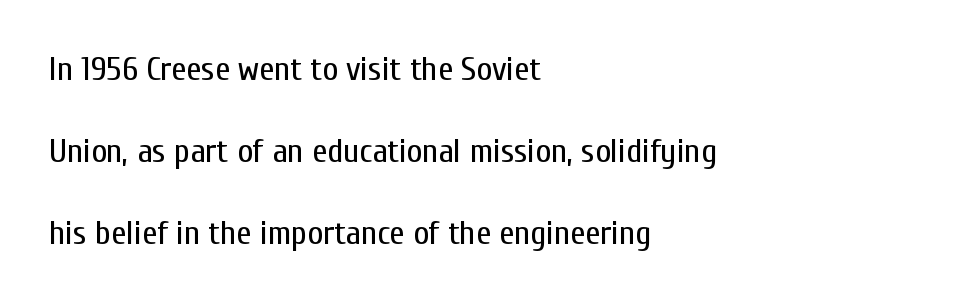
A typesetter would call this leading open, well beyond the default. Between one letter and the next there's only the usual sliver of space. Upright lettering throughout. No chunkiness to these letters — they're not bold. The rendering uses natural spacing where letterforms have individual widths. Unmarked baselines from the first word to the last.
